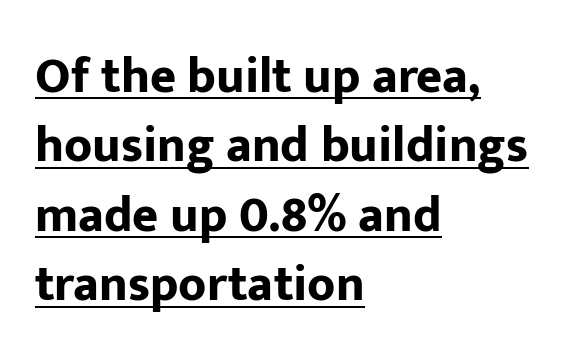
This sample uses an upright cut, with every glyph sitting square on the baseline. You could not count columns in this text — the font is proportionally spaced. The horizontal fit of the characters is conventional and even. The passage shown is emphatically bold. Horizontally, the lines are justified to the leading edge only.
